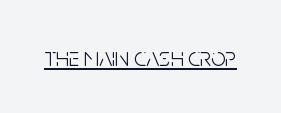
{"italic": "no", "bold": "no", "underline": "yes", "letter_spacing": "normal", "letter_spacing_em": 0.0, "glyph_px": 26}
